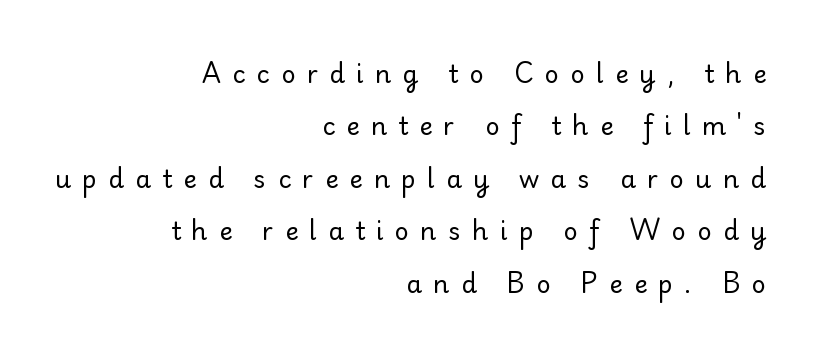
The image shows 25 px text type, upright; set right-aligned, loose line spacing (2.1x), unusually wide letter spacing (+0.45 em), not underlined.
